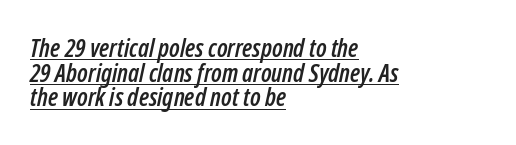
The image shows 25 px text type, italic (leaning right); set left-aligned, tight line spacing (0.99x), normal letter spacing, underlined.
